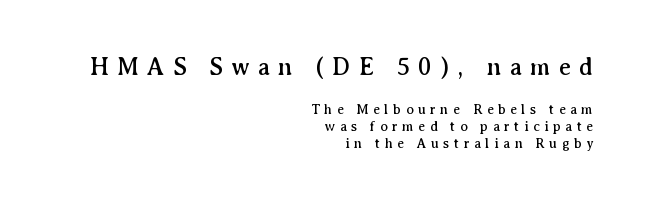
Q: Is the text italic (slanted)? A: No, it is upright.
Q: Is the text underlined? A: No.
Q: How is the paragraph aligned? A: Right-aligned.
Q: Is the spacing between letters normal or unusually wide? A: Unusually wide.
Q: Which block of text is set in a larger size, the first (top) or the second (bottom)? A: The first (top) one.
